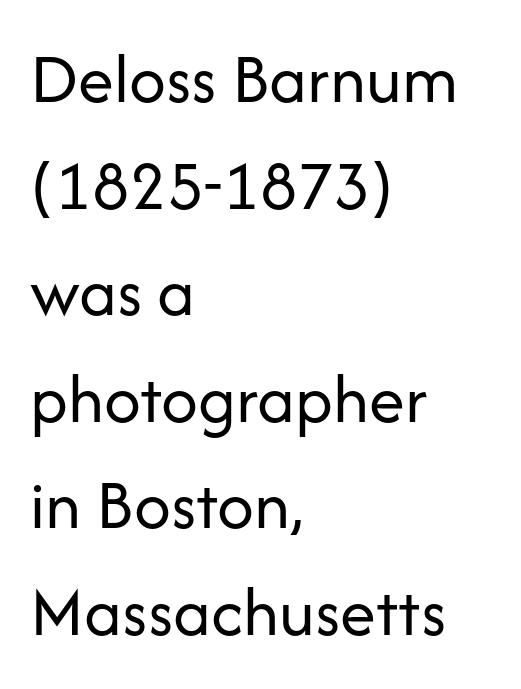
The type family on display is of the sans-serif kind. A typesetter would call this proportional, since set widths differ per character. There is no visible air inserted between adjacent glyphs. In terms of posture, this sample is upright. Alignment: flush left. Only glyphs here, with clear space below each row.
